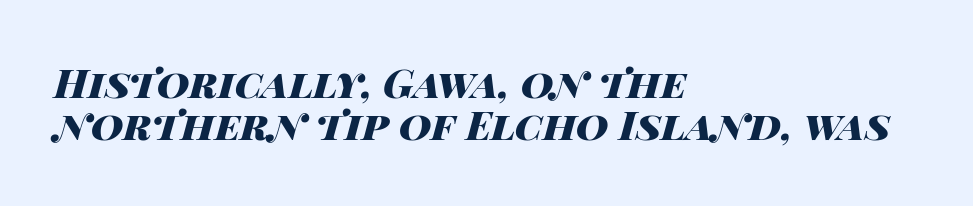
The image shows 40 px heavy, wide type, italic (leaning right); set left-aligned, tight line spacing (1.06x), normal letter spacing, not underlined; high stroke contrast and a large x-height.
